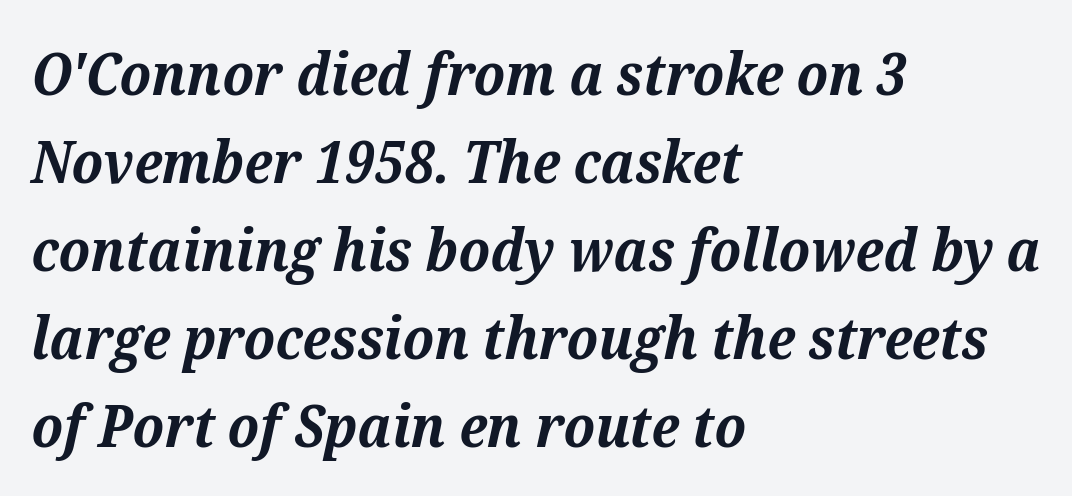
Alignment: flush left. Varying glyph widths throughout — classic text-font behaviour. Compared with typical body copy, the letter spacing here is the same. The rendering shows small feet on the letterforms — a serif design.
